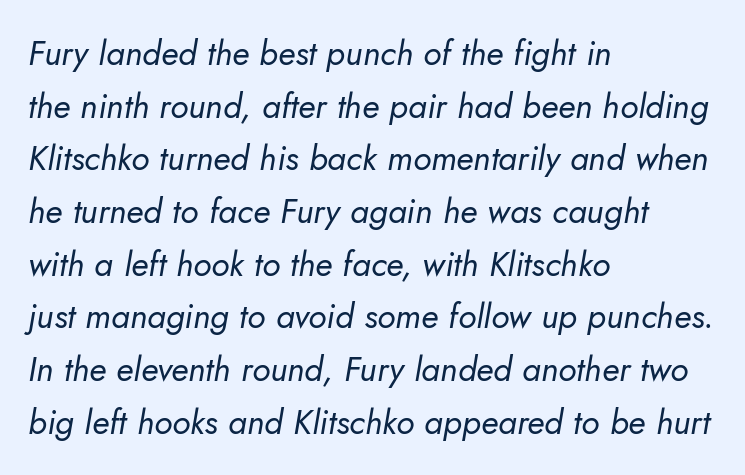
The image shows 34 px regular-weight type, italic (leaning right); set left-aligned, normal line spacing (1.55x), normal letter spacing, not underlined; low stroke contrast and a small x-height.
